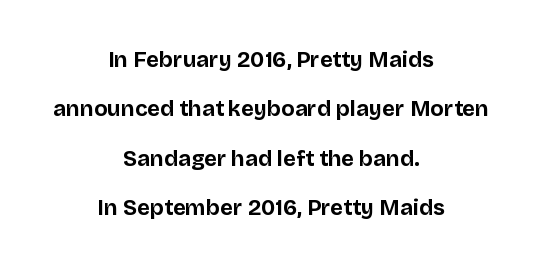
{"italic": "no", "bold": "yes", "underline": "no", "align": "center", "line_spacing": "loose", "line_spacing_ratio": 2.24, "letter_spacing": "normal", "letter_spacing_em": 0.0, "glyph_px": 22}
